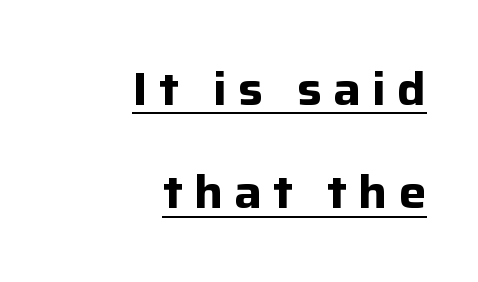
The image shows 46 px bold sans-serif type, upright; set right-aligned, loose line spacing (2.25x), unusually wide letter spacing (+0.24 em), underlined; low stroke contrast and a medium x-height.
